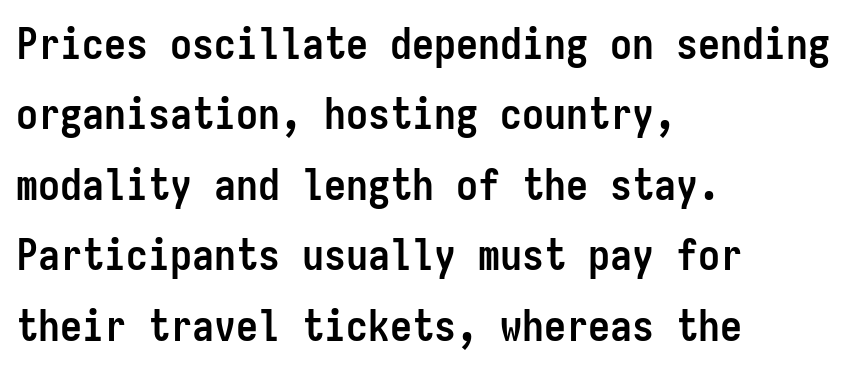
Is this a fixed-width face? Yes — each glyph sits in an identical cell. What kind of face is this? One without serifs — a sans. A roman cut, with each character standing at attention. These lines carry a lot of weight — the face is fully bold. Every row of glyphs begins at an identical x-position on the left.
